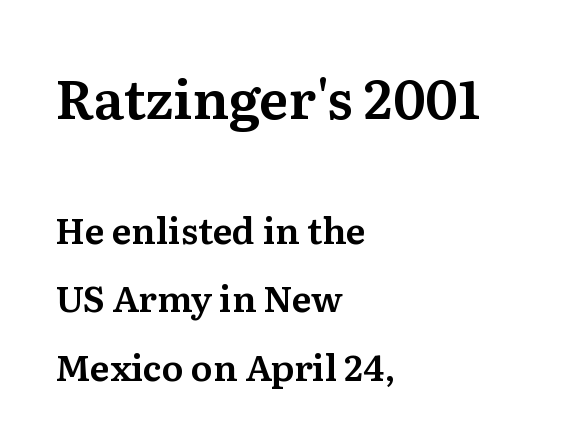
Q: Is the text italic (slanted)? A: No, it is upright.
Q: Is the typeface a serif or a sans-serif typeface? A: Serif.
Q: Is the text underlined? A: No.
Q: How is the paragraph aligned? A: Left-aligned.
Q: Is the spacing between letters normal or unusually wide? A: Normal.
Q: Is the spacing between lines tight, normal or loose? A: Loose.
Q: Which block of text is set in a larger size, the first (top) or the second (bottom)? A: The first (top) one.
Q: Width (condensed, normal, or wide)? A: Normal.
Q: Stroke contrast? A: Medium.
Q: x-height? A: Medium.
Q: Monospaced? A: No.
